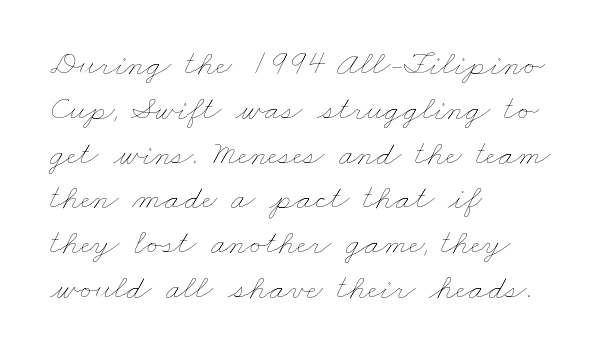
Inter-character spacing is left at the font's built-in metrics. Is this a heavy cut? Hardly; it is regular or lighter. Each line starts at the same left margin while the right side varies. The foot of each line stays bare and open.
